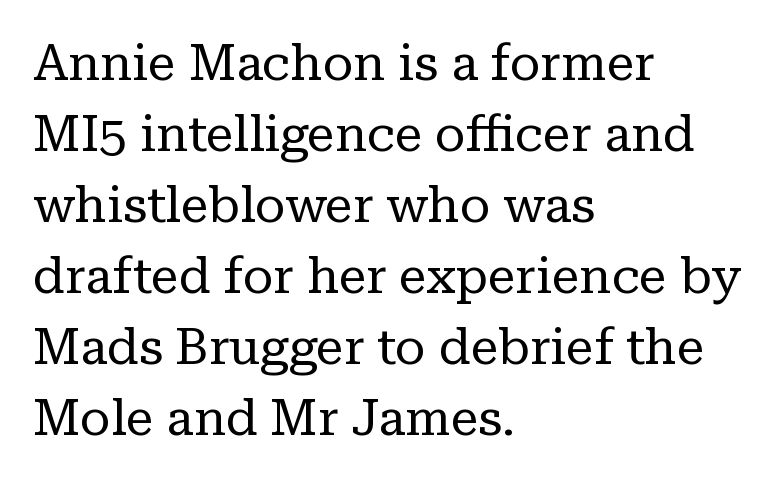
{"serif": "yes", "italic": "no", "bold": "no", "weight": "regular", "width": "normal", "stroke_contrast": "low", "x_height": "medium", "monospaced": "no", "underline": "no", "align": "left", "line_spacing": "normal", "line_spacing_ratio": 1.42, "letter_spacing": "normal", "letter_spacing_em": 0.0, "glyph_px": 50}
